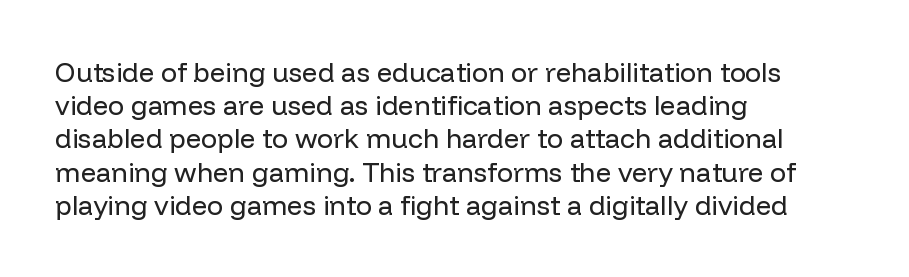
{"italic": "no", "bold": "no", "underline": "no", "align": "left", "line_spacing_ratio": 1.23, "letter_spacing": "normal", "letter_spacing_em": 0.0, "glyph_px": 27}
